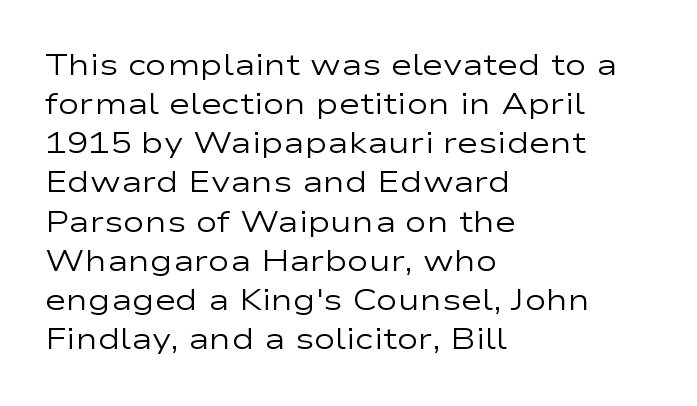
The image shows 29 px regular-weight, wide sans-serif type, upright; set left-aligned, normal line spacing (1.35x), normal letter spacing, not underlined; low stroke contrast and a medium x-height.
